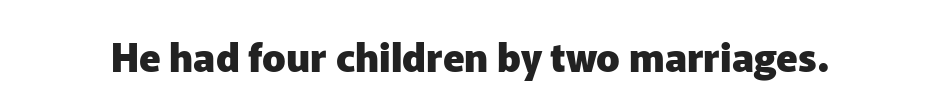
You could not count columns in this text — the font is proportionally spaced. A dark, heavy texture on the line: the type is bold. The space directly below the letters is spotless. Inter-character spacing is left at the font's built-in metrics. These lines are composed in type without serifs.
